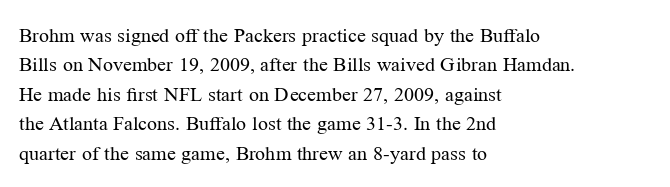
The image shows 20 px text type, upright; set left-aligned, normal line spacing (1.47x), normal letter spacing, not underlined.
